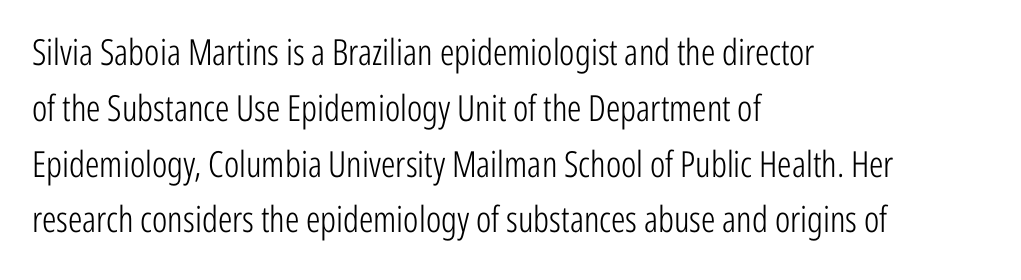
{"serif": "no", "italic": "no", "bold": "no", "weight": "light", "width": "condensed", "stroke_contrast": "low", "x_height": "medium", "monospaced": "no", "underline": "no", "align": "left", "line_spacing": "normal", "line_spacing_ratio": 1.55, "letter_spacing": "normal", "letter_spacing_em": 0.0, "glyph_px": 36}
